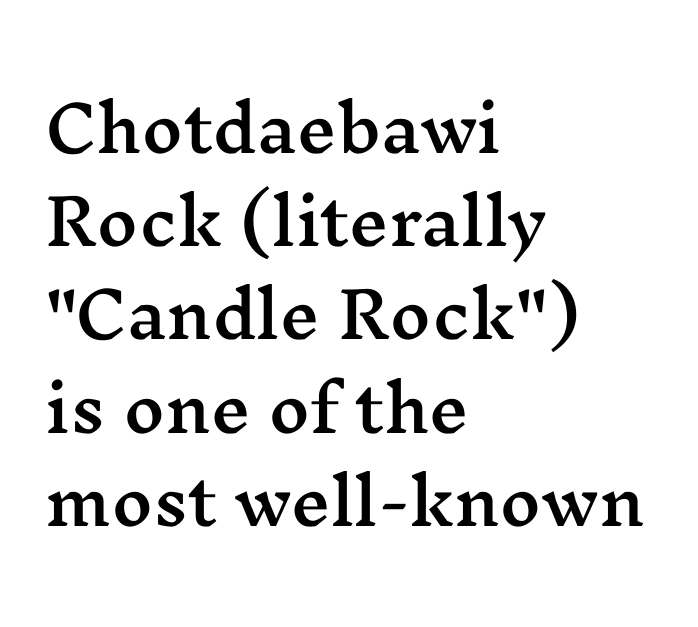
Nobody touched the tracking dial on this one. The area under the type is left untouched. Which margin do the lines hug? The left one — the right edge is uneven. Regarding serifs, this sample has them. Honestly, the row spacing looks completely unremarkable.
